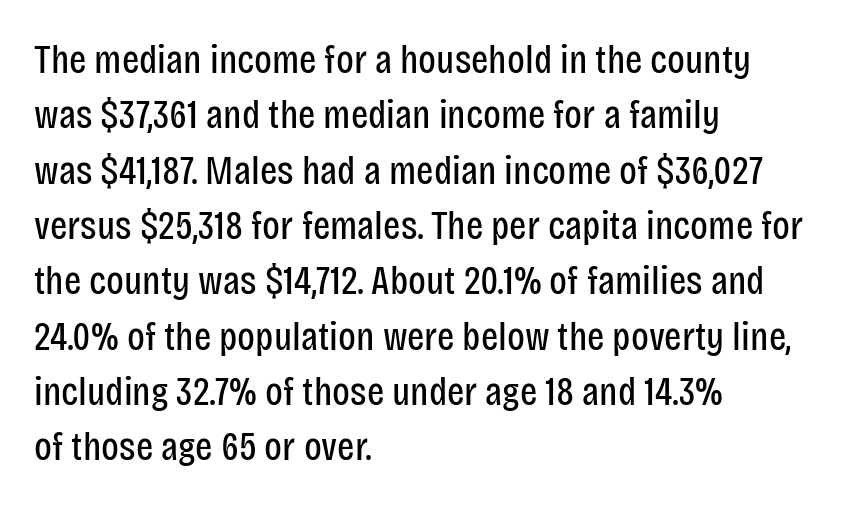
{"serif": "no", "italic": "no", "bold": "no", "weight": "regular", "width": "condensed", "stroke_contrast": "low", "x_height": "large", "monospaced": "no", "underline": "no", "align": "left", "line_spacing": "normal", "line_spacing_ratio": 1.35, "letter_spacing": "normal", "letter_spacing_em": 0.0, "glyph_px": 41}
